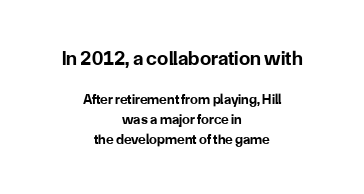
{"italic": "no", "bold": "yes", "underline": "no", "align": "center", "line_spacing": "normal", "line_spacing_ratio": 1.43, "letter_spacing": "normal", "letter_spacing_em": 0.0, "larger_block": "first", "size_ratio": 1.43, "glyph_px": 20}
